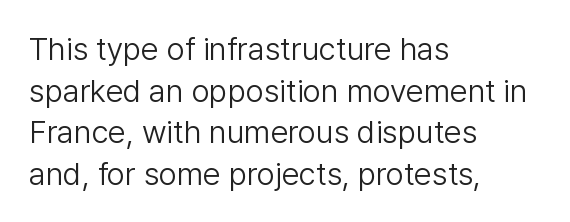
Think of a printed novel: that variable character pitch is what you see here. Anything drawn beneath the words? Only blank space. The face used here is a sans, in the tradition of grotesques and geometrics. Layout note: lines flush left. The face looks like a standard text weight, possibly lighter. The rendering uses a moderate line-height, typical for paragraphs.
